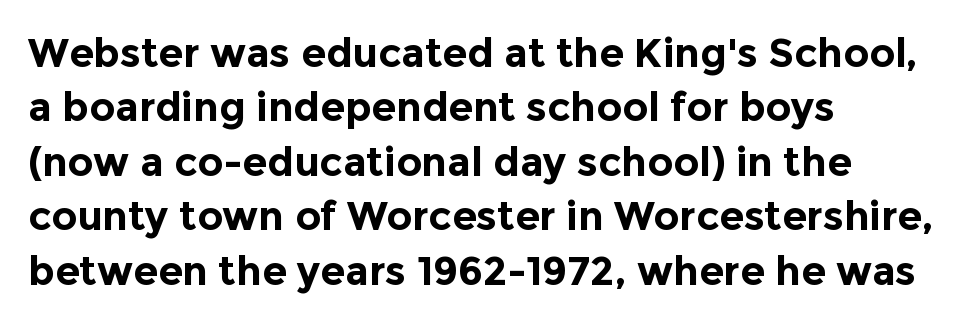
Every letter is thick-stroked: bold, no question. Unmarked baselines from the first word to the last. Reading down the block, your eye returns to a fixed left position each line. Do the characters align in a grid? No, the font is proportional. The type sits square on the baseline with zero lean.
